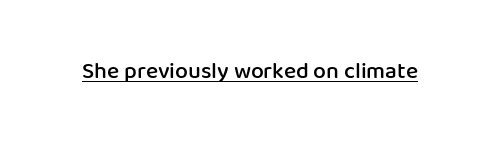
Q: Is the text bold? A: Semi-bold.
Q: Is the text italic (slanted)? A: No, it is upright.
Q: Is the text underlined? A: Yes.
Q: Is the spacing between letters normal or unusually wide? A: Normal.
